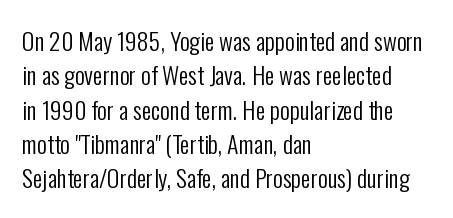
The image shows 24 px text type, upright; set left-aligned, normal line spacing (1.43x), normal letter spacing, not underlined.
